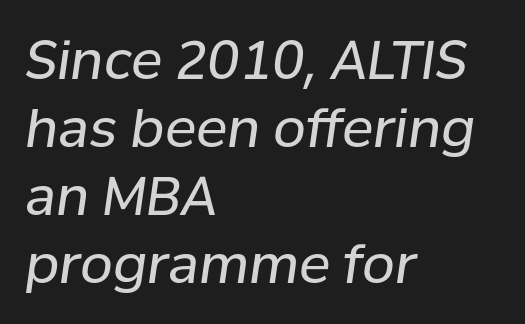
{"italic": "yes", "lean": "right", "slant_degrees": 8, "bold": "no", "weight": "regular", "width": "normal", "stroke_contrast": "low", "x_height": "medium", "monospaced": "no", "underline": "no", "align": "left", "line_spacing": "normal", "line_spacing_ratio": 1.28, "letter_spacing": "normal", "letter_spacing_em": 0.0, "glyph_px": 53}
